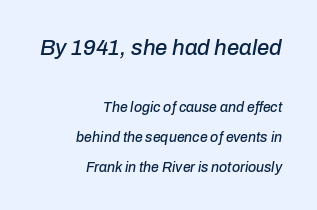
The font's italic variant was chosen for this text. Horizontally, the lines are justified to the trailing edge only. Interline gaps are noticeably wide in this sample. You could call the tracking neutral — neither tight nor loose.
